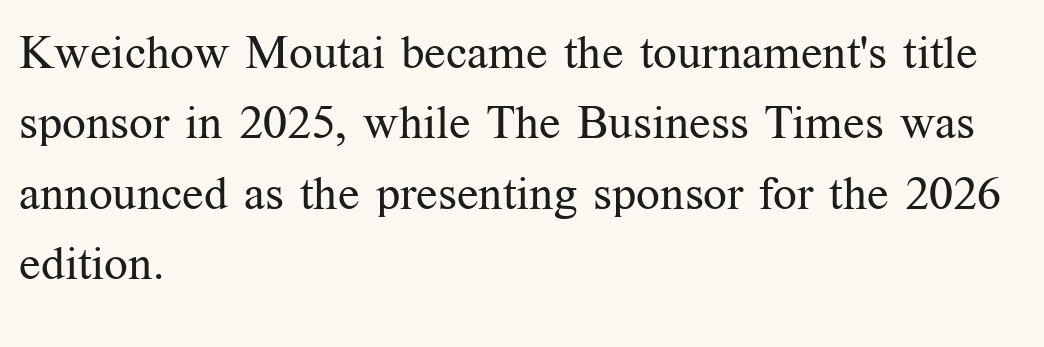
{"serif": "yes", "italic": "no", "bold": "no", "weight": "regular", "width": "normal", "stroke_contrast": "medium", "x_height": "medium", "monospaced": "no", "underline": "no", "align": "left", "line_spacing": "normal", "line_spacing_ratio": 1.5, "letter_spacing": "normal", "letter_spacing_em": 0.0, "glyph_px": 47}
